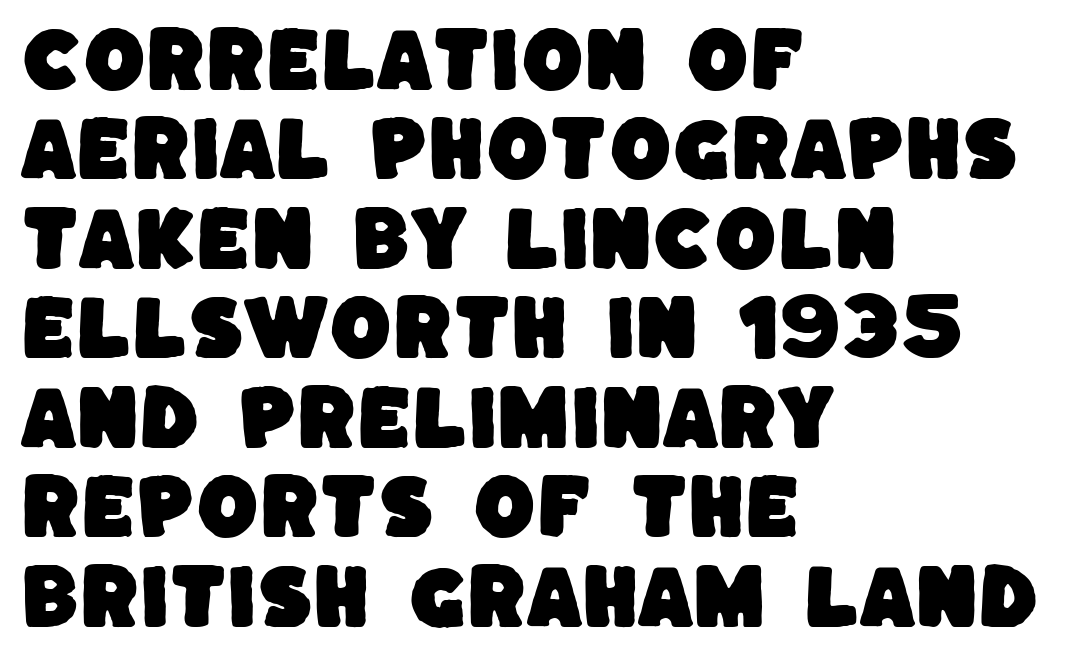
{"serif": "no", "width": "normal", "stroke_contrast": "low", "x_height": "large", "monospaced": "no", "underline": "no", "align": "left", "line_spacing": "normal", "line_spacing_ratio": 1.26, "letter_spacing": "normal", "letter_spacing_em": 0.0, "glyph_px": 71}
